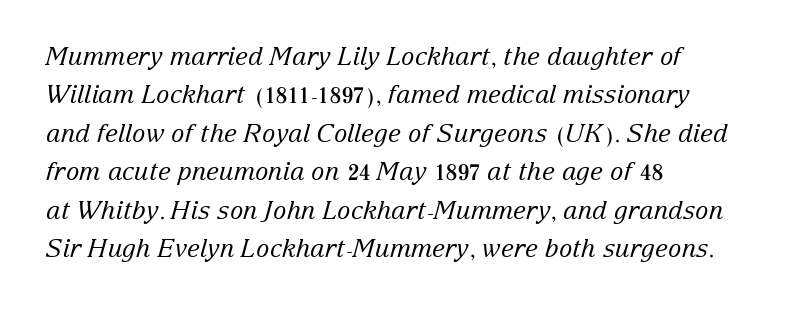
The lettering tilts uniformly, giving the passage an italic look. In CSS terms this would be text-align: left. No extra tracking has been applied to these lines. The space beneath each line is pristine and unruled.
